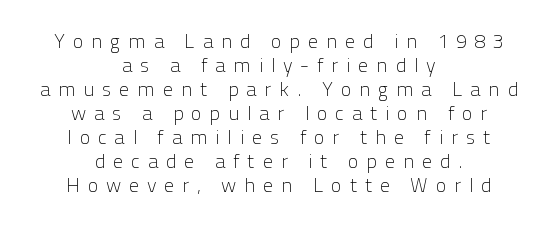
The image shows 20 px text type, upright; set centered, line spacing 1.2x, unusually wide letter spacing (+0.39 em), not underlined.
